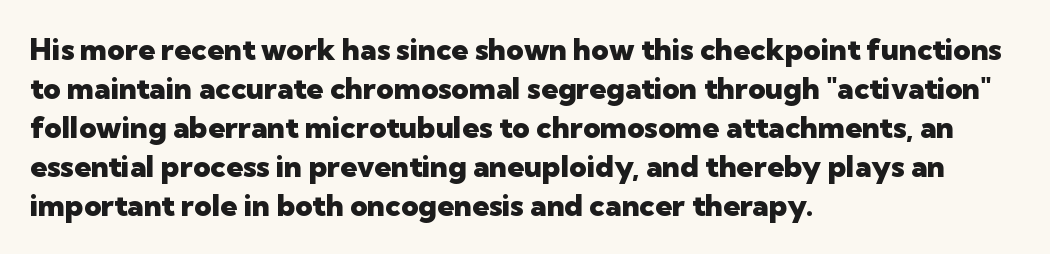
Tall strokes in this sample are plumb rather than angled. Only glyphs here, with clear space below each row. Looks like regular typesetting: each glyph gets only the width it needs. The face used here has the dense, thick strokes of a bold.
